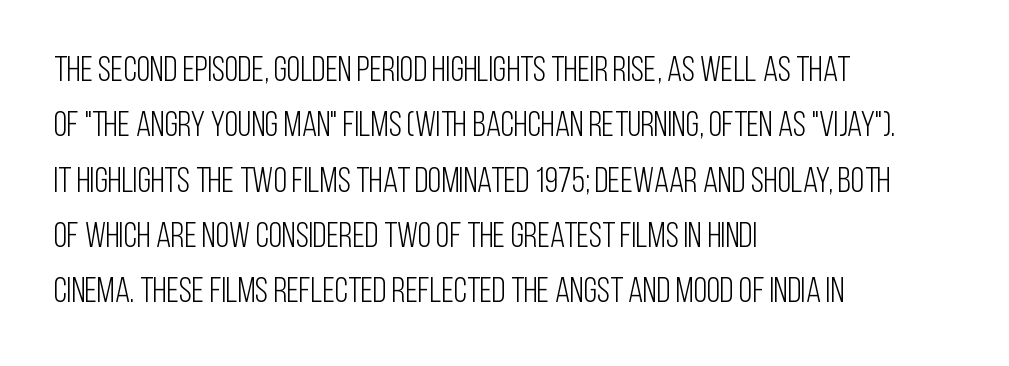
The image shows 35 px light, condensed sans-serif type, upright; set left-aligned, normal line spacing (1.58x), normal letter spacing, not underlined; low stroke contrast and a large x-height.
